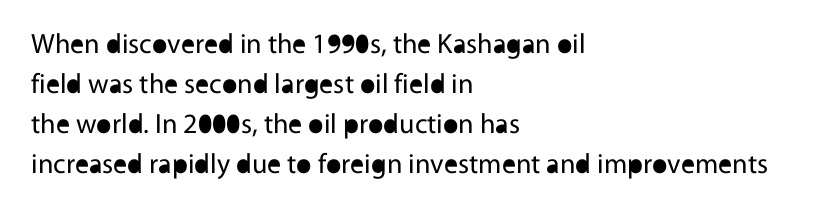
The image shows 28 px regular-weight sans-serif type, upright; set left-aligned, normal line spacing (1.43x), normal letter spacing, not underlined; a medium x-height.
